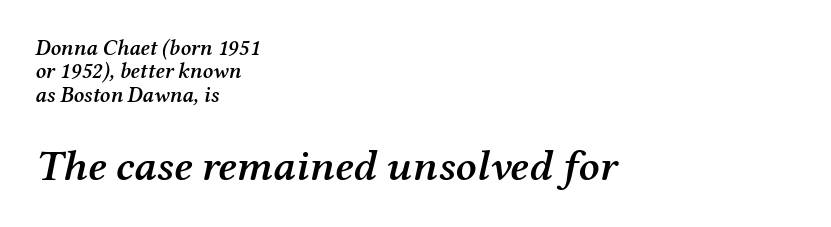
The image shows 44 px semibold serif type, italic (leaning right); set left-aligned, tight line spacing (1.06x), normal letter spacing, not underlined; the second (bottom) block is 2.0x larger; medium stroke contrast and a medium x-height.
